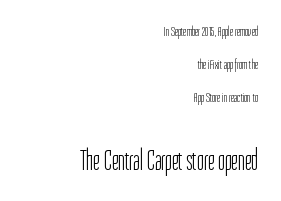
You could call the tracking neutral — neither tight nor loose. The rendering anchors every line to the right-hand side. You could fit nearly another row in the gap between these rows. If you drew a line through each stem, it would be perfectly vertical. The glyphs in this specimen are sans serif. Bare-footed words on every line.
